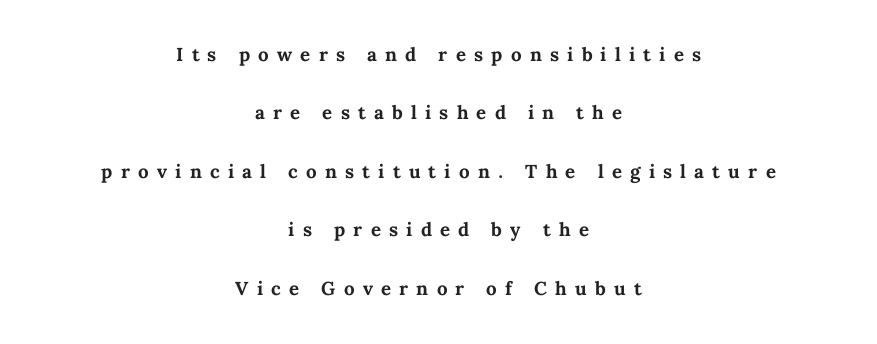
Q: Is the text bold? A: Yes.
Q: Is the text italic (slanted)? A: No, it is upright.
Q: Is the text underlined? A: No.
Q: How is the paragraph aligned? A: Centered.
Q: Is the spacing between letters normal or unusually wide? A: Unusually wide.
Q: Is the spacing between lines tight, normal or loose? A: Loose.
